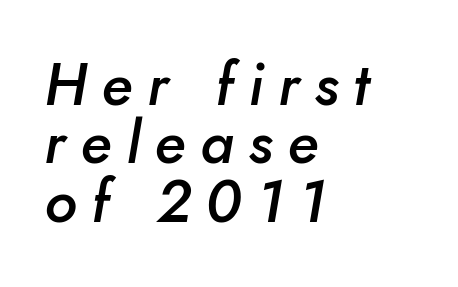
Do the characters align in a grid? No, the font is proportional. The space beneath each line is pristine and unruled. In terms of posture, this sample is oblique. Does extra space separate the letters? Yes, quite a lot of it. The paragraph has a hard left edge and a soft right edge.
